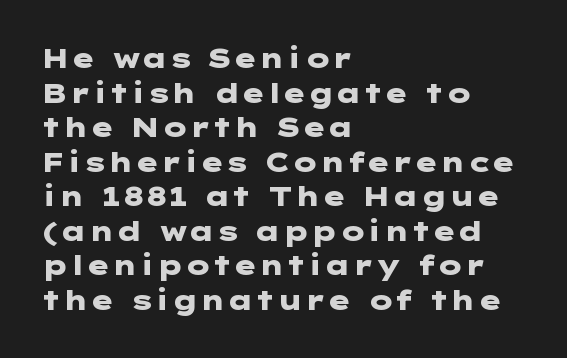
{"italic": "no", "bold": "yes", "underline": "no", "align": "left", "line_spacing": "normal", "line_spacing_ratio": 1.28, "letter_spacing": "normal", "letter_spacing_em": 0.0, "glyph_px": 27}
